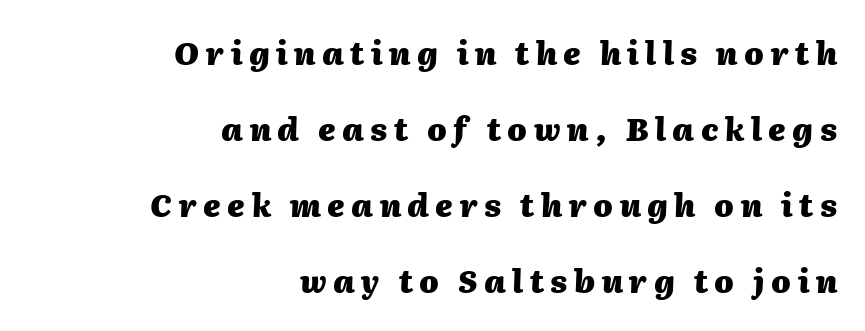
Q: Is the text bold? A: Yes.
Q: Is the text italic (slanted)? A: Yes, it leans right by about 2 degrees.
Q: Is the text underlined? A: No.
Q: How is the paragraph aligned? A: Right-aligned.
Q: Is the spacing between letters normal or unusually wide? A: Unusually wide.
Q: Is the spacing between lines tight, normal or loose? A: Loose.
Q: Width (condensed, normal, or wide)? A: Normal.
Q: Stroke contrast? A: Medium.
Q: x-height? A: Medium.
Q: Monospaced? A: No.
